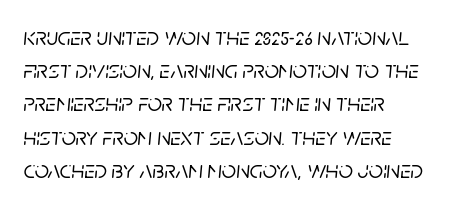
The image shows 25 px text type, italic (leaning right); set left-aligned, normal line spacing (1.33x), normal letter spacing, not underlined.
